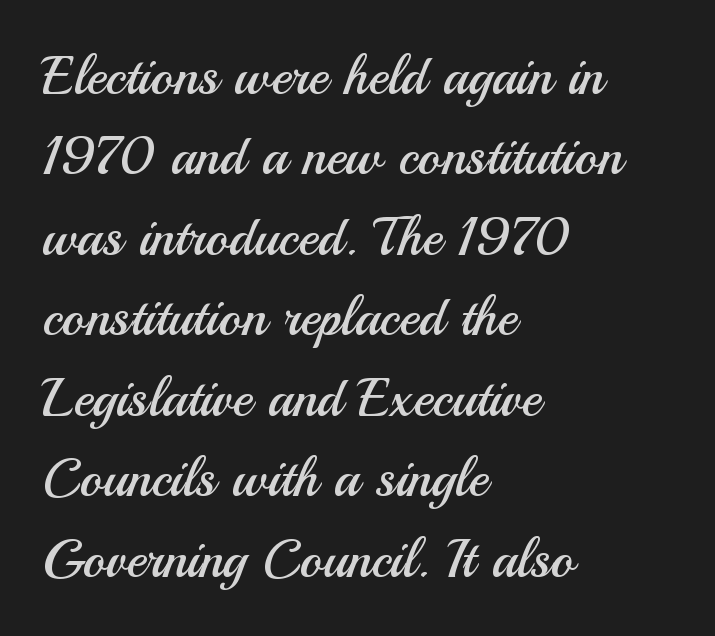
Q: Is the text bold? A: No.
Q: Is the text italic (slanted)? A: Yes.
Q: Is the typeface a serif or a sans-serif typeface? A: Sans-serif.
Q: Is the text underlined? A: No.
Q: How is the paragraph aligned? A: Left-aligned.
Q: Is the spacing between letters normal or unusually wide? A: Normal.
Q: Is the spacing between lines tight, normal or loose? A: Normal.
Q: Width (condensed, normal, or wide)? A: Normal.
Q: Stroke contrast? A: Medium.
Q: x-height? A: Small.
Q: Monospaced? A: No.
